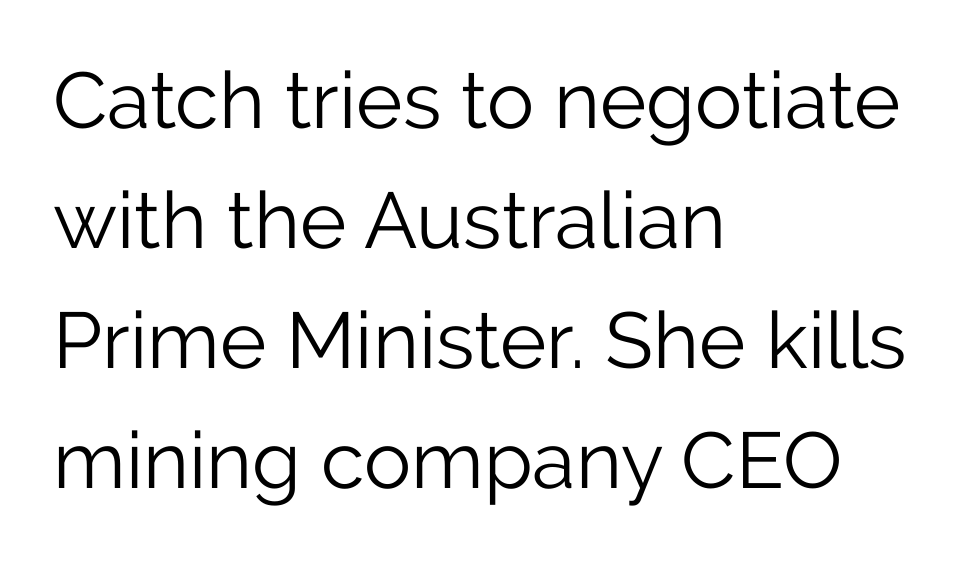
The image shows 79 px light sans-serif type, upright; set left-aligned, normal line spacing (1.52x), normal letter spacing, not underlined; low stroke contrast and a medium x-height.
